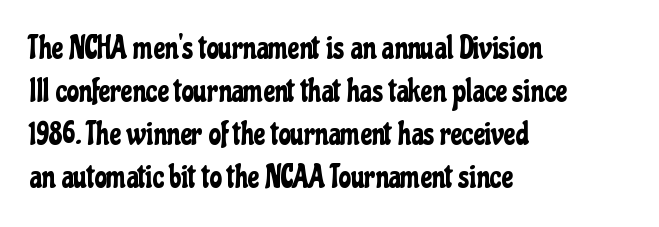
The image shows 31 px condensed sans-serif type, upright; set left-aligned, normal line spacing (1.39x), normal letter spacing, not underlined; low stroke contrast and a medium x-height.
